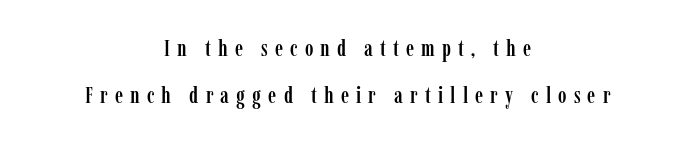
Q: Is the text italic (slanted)? A: No, it is upright.
Q: Is the text underlined? A: No.
Q: How is the paragraph aligned? A: Centered.
Q: Is the spacing between letters normal or unusually wide? A: Unusually wide.
Q: Is the spacing between lines tight, normal or loose? A: Loose.
